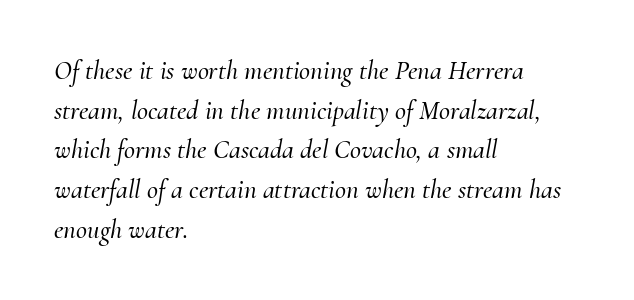
The rendering keeps characters at their native spacing. What's the leading like? Ordinary, nothing unusual. No word sits above an underline. Which margin do the lines hug? The left one — the right edge is uneven. The passage shown leans; its letterforms are oblique.
